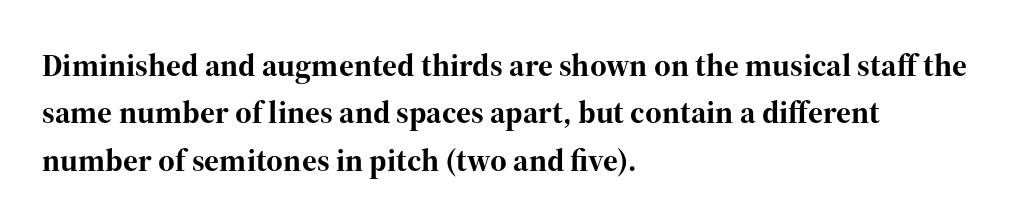
The gaps between neighbouring characters are ordinary and unremarkable. These lines sit exactly where default settings would place them. The face used here has the dense, thick strokes of a bold. Is there any slant? The stems are plumb.
